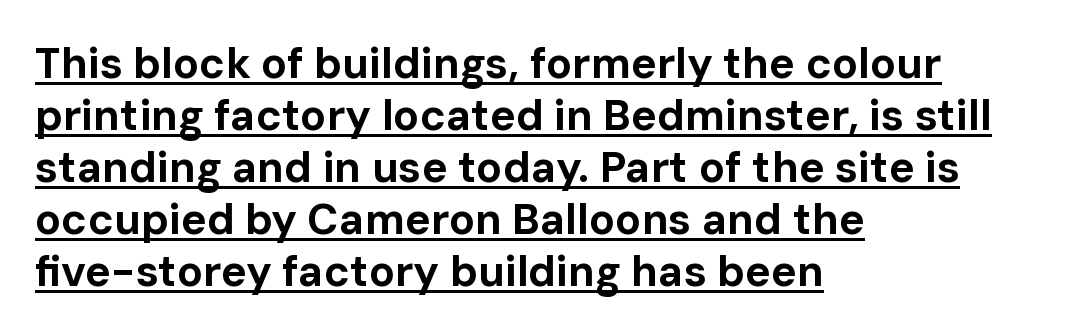
Q: Is the text bold? A: Yes.
Q: Is the text italic (slanted)? A: No, it is upright.
Q: Is the typeface a serif or a sans-serif typeface? A: Sans-serif.
Q: Is the text underlined? A: Yes.
Q: How is the paragraph aligned? A: Left-aligned.
Q: Is the spacing between letters normal or unusually wide? A: Normal.
Q: Width (condensed, normal, or wide)? A: Normal.
Q: Stroke contrast? A: Low.
Q: x-height? A: Medium.
Q: Monospaced? A: No.
